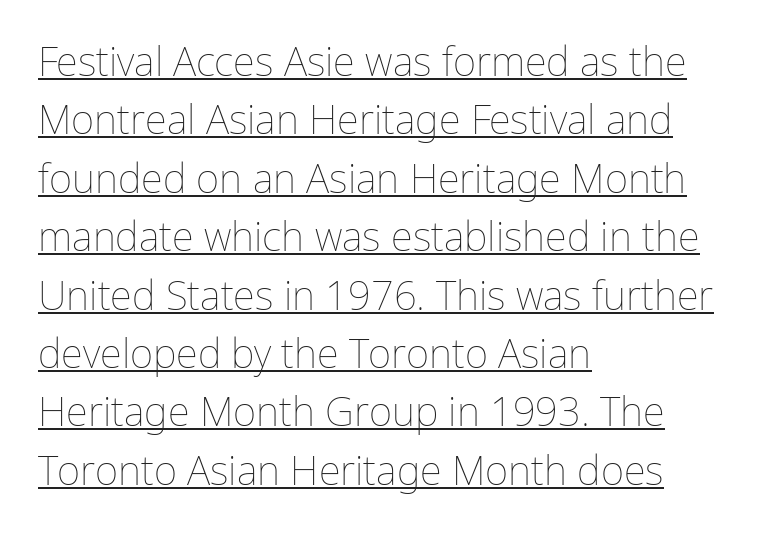
{"italic": "no", "bold": "no", "weight": "thin", "width": "normal", "stroke_contrast": "low", "x_height": "medium", "monospaced": "no", "underline": "yes", "align": "left", "line_spacing": "normal", "line_spacing_ratio": 1.46, "letter_spacing": "normal", "letter_spacing_em": 0.0, "glyph_px": 40}
